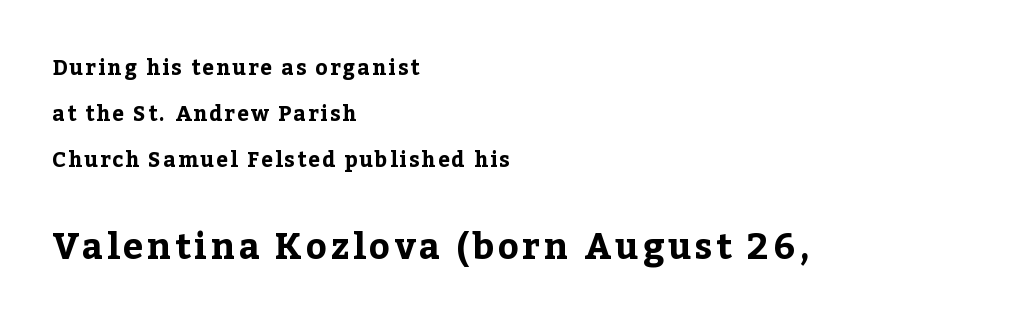
{"serif": "yes", "italic": "no", "bold": "yes", "weight": "bold", "width": "normal", "stroke_contrast": "low", "x_height": "medium", "monospaced": "no", "underline": "no", "align": "left", "line_spacing": "loose", "line_spacing_ratio": 2.2, "larger_block": "second", "size_ratio": 1.71, "glyph_px": 36}
